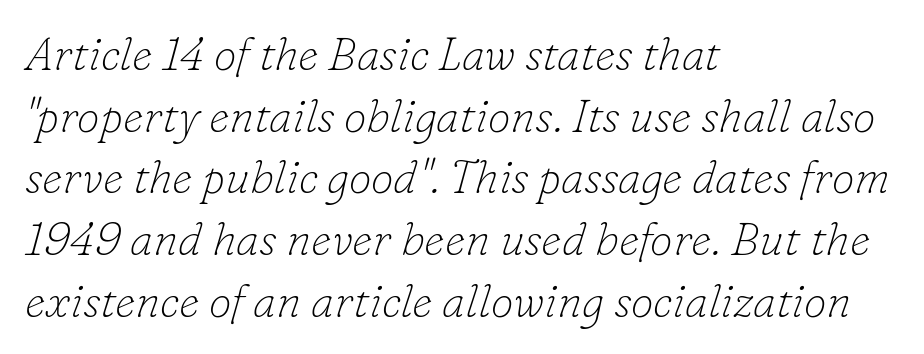
The image shows 46 px thin serif type, italic (leaning right); set left-aligned, normal line spacing (1.34x), normal letter spacing, not underlined; low stroke contrast and a small x-height.
